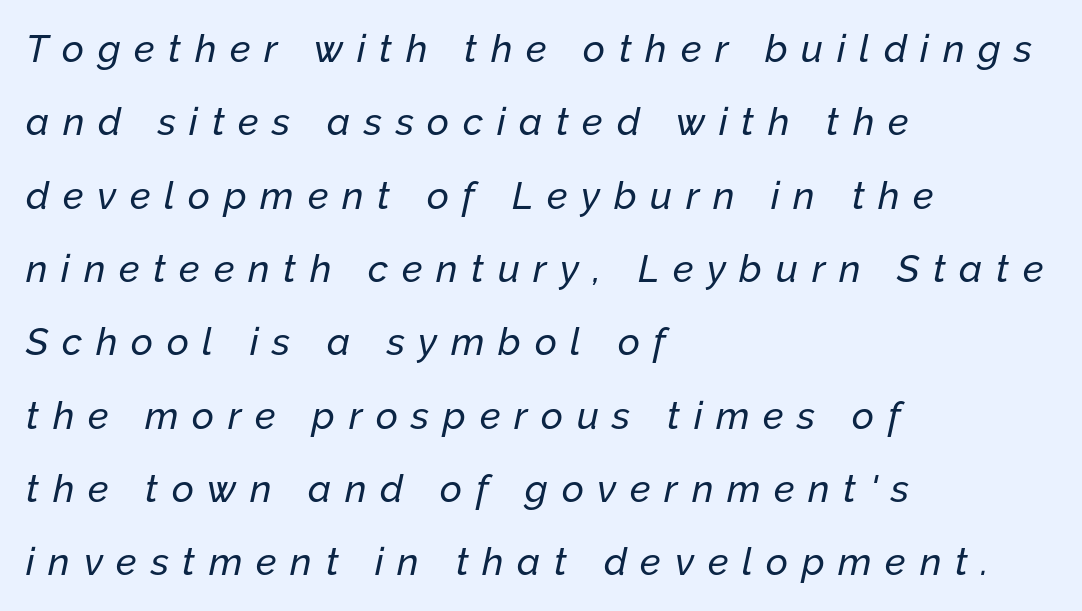
Q: Is the text italic (slanted)? A: Yes, it leans right by about 12 degrees.
Q: Is the text underlined? A: No.
Q: How is the paragraph aligned? A: Left-aligned.
Q: Is the spacing between letters normal or unusually wide? A: Unusually wide.
Q: Is the spacing between lines tight, normal or loose? A: Loose.
Q: Width (condensed, normal, or wide)? A: Normal.
Q: Stroke contrast? A: Low.
Q: x-height? A: Medium.
Q: Monospaced? A: No.
